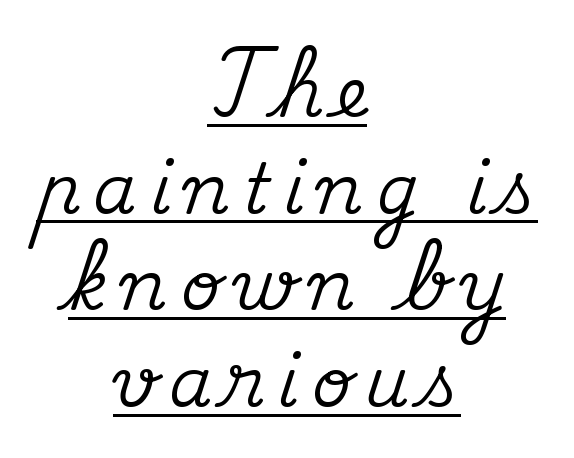
{"serif": "yes", "width": "normal", "stroke_contrast": "medium", "x_height": "small", "monospaced": "no", "underline": "yes", "align": "center", "line_spacing": "normal", "line_spacing_ratio": 1.4, "glyph_px": 69}
